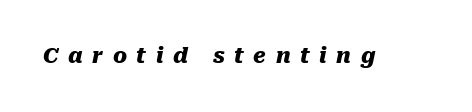
The image shows 21 px bold type, italic (leaning right); set unusually wide letter spacing (+0.46 em), not underlined.
